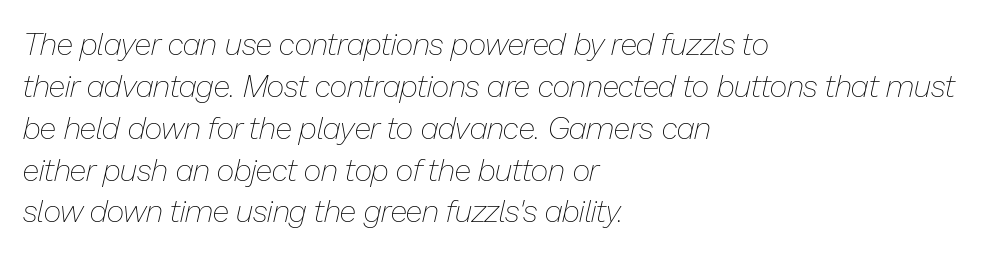
The image shows 31 px thin type, italic (leaning right); set left-aligned, normal line spacing (1.35x), normal letter spacing, not underlined; low stroke contrast and a medium x-height.
